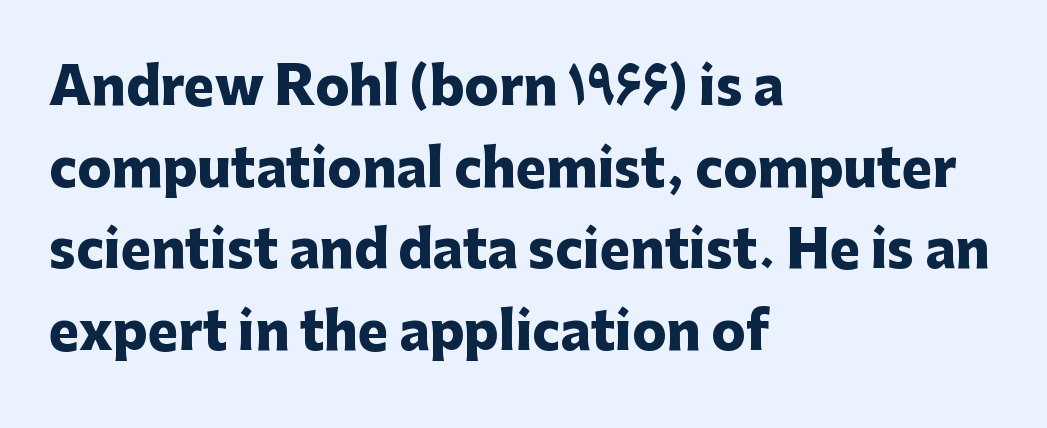
{"serif": "no", "italic": "no", "bold": "yes", "weight": "heavy", "width": "normal", "stroke_contrast": "low", "x_height": "medium", "monospaced": "no", "underline": "no", "align": "left", "line_spacing": "normal", "line_spacing_ratio": 1.6, "letter_spacing": "normal", "letter_spacing_em": 0.0, "glyph_px": 51}
